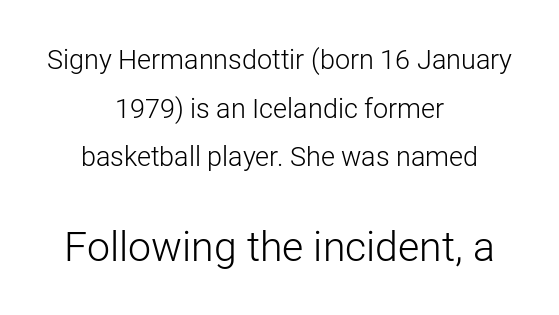
The image shows 41 px light sans-serif type, upright; set centered, line spacing 1.8x, normal letter spacing, not underlined; the second (bottom) block is 1.52x larger; low stroke contrast and a medium x-height.
